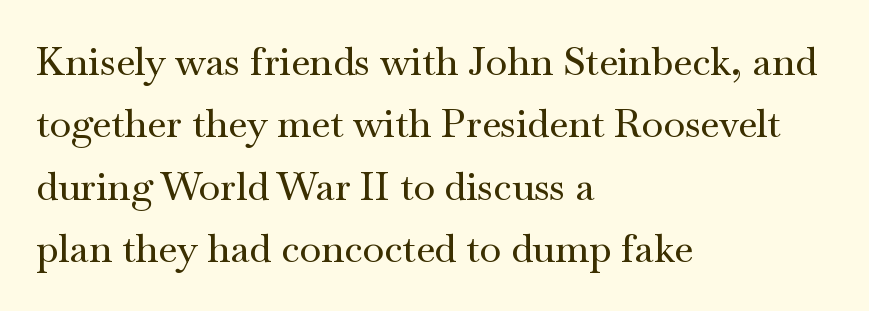
Q: Is the text italic (slanted)? A: No, it is upright.
Q: Is the typeface a serif or a sans-serif typeface? A: Serif.
Q: Is the text underlined? A: No.
Q: How is the paragraph aligned? A: Left-aligned.
Q: Is the spacing between letters normal or unusually wide? A: Normal.
Q: Is the spacing between lines tight, normal or loose? A: Normal.
Q: Width (condensed, normal, or wide)? A: Wide.
Q: Stroke contrast? A: Medium.
Q: x-height? A: Small.
Q: Monospaced? A: No.
